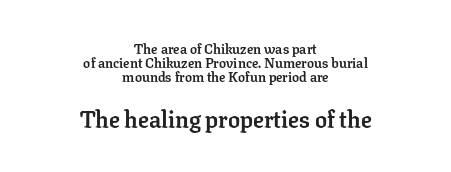
The rendering keeps characters at their native spacing. Regarding leading, the lines here are crowded together. A clean baseline with only descenders dipping below it. The lettering holds an erect, upright posture throughout. Note: smaller setting up top, larger setting below. Pretty heavy lettering here — definitely bold.
